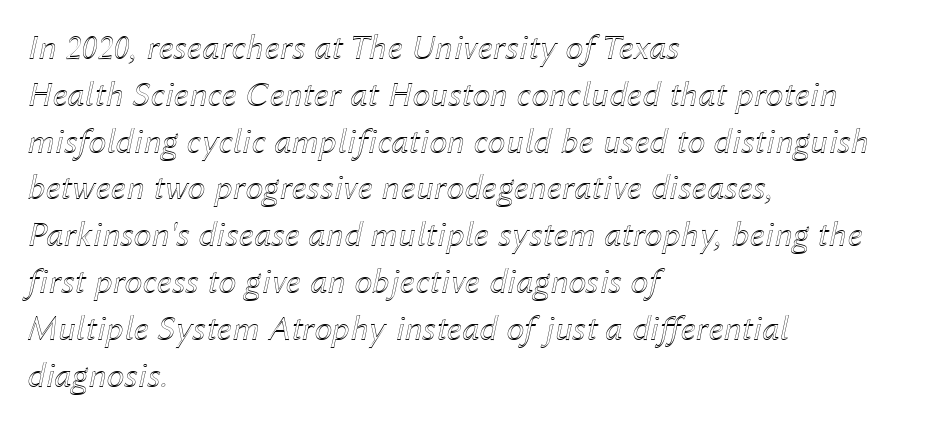
{"italic": "yes", "lean": "right", "slant_degrees": 12, "width": "normal", "x_height": "medium", "monospaced": "no", "underline": "no", "align": "left", "line_spacing": "normal", "line_spacing_ratio": 1.3, "letter_spacing": "normal", "letter_spacing_em": 0.0, "glyph_px": 36}
